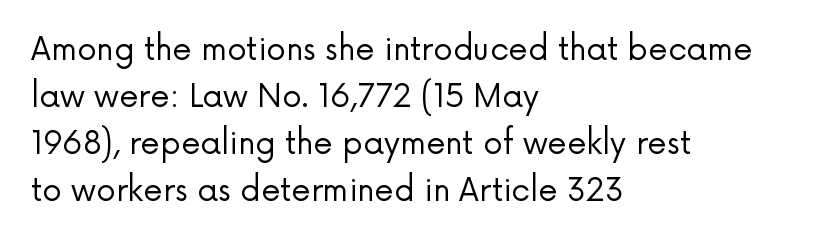
The image shows 31 px regular-weight sans-serif type, upright; set left-aligned, normal line spacing (1.52x), normal letter spacing, not underlined; low stroke contrast and a medium x-height.
